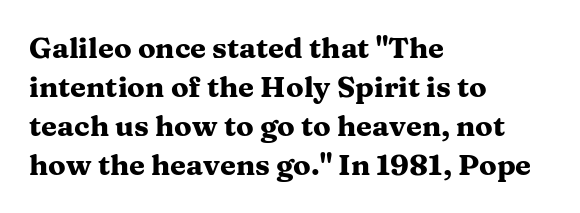
{"serif": "yes", "italic": "no", "bold": "yes", "weight": "heavy", "width": "wide", "stroke_contrast": "medium", "x_height": "medium", "monospaced": "no", "underline": "no", "align": "left", "line_spacing": "normal", "line_spacing_ratio": 1.35, "letter_spacing": "normal", "letter_spacing_em": 0.0, "glyph_px": 29}
